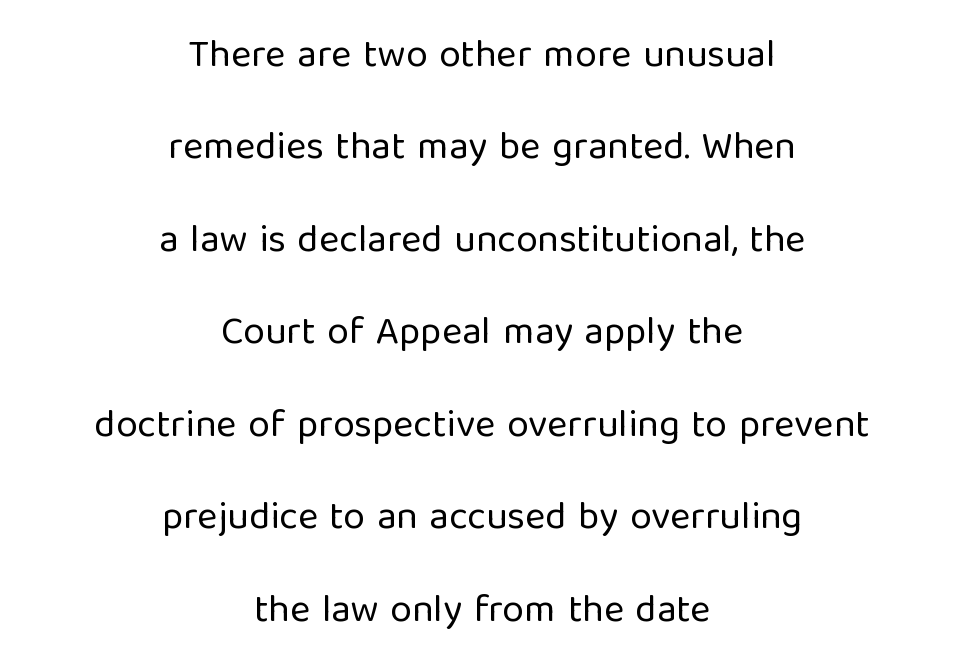
You could not count columns in this text — the font is proportionally spaced. The lettering holds an erect, upright posture throughout. Caption: standard tracking, unaltered. Glance below the letters and you will spot only blank space.
